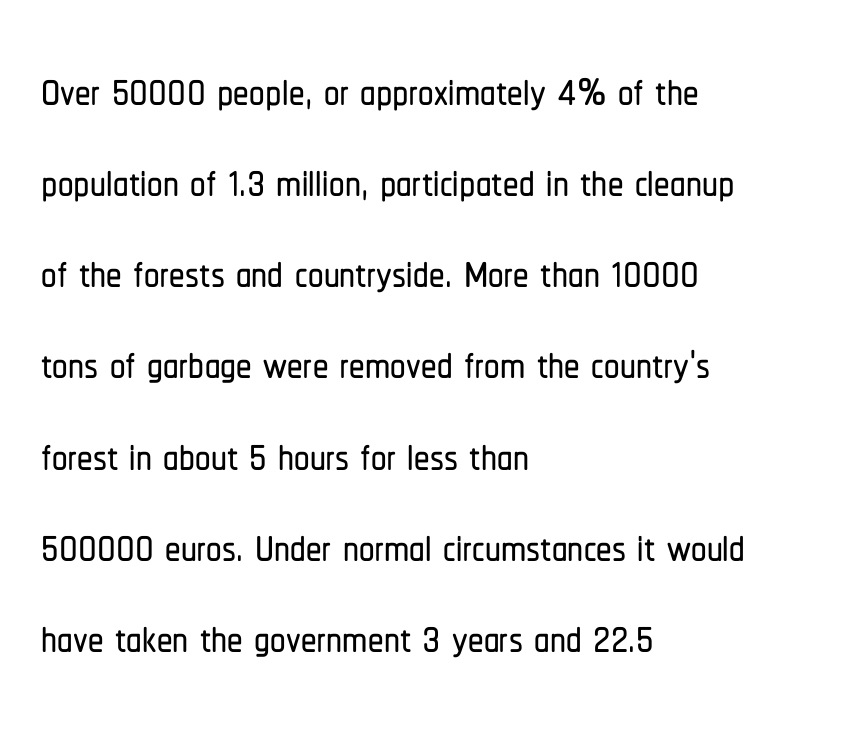
{"serif": "no", "italic": "no", "width": "condensed", "stroke_contrast": "low", "x_height": "medium", "monospaced": "no", "underline": "no", "align": "left", "line_spacing": "normal", "line_spacing_ratio": 1.47, "letter_spacing": "normal", "letter_spacing_em": 0.0, "glyph_px": 62}
